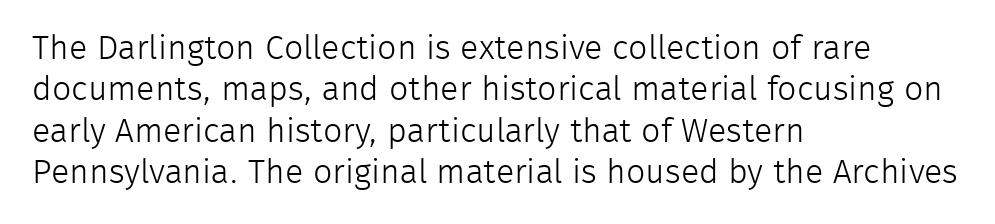
The image shows 34 px light sans-serif type, upright; set left-aligned, line spacing 1.22x, normal letter spacing, not underlined; low stroke contrast and a medium x-height.
